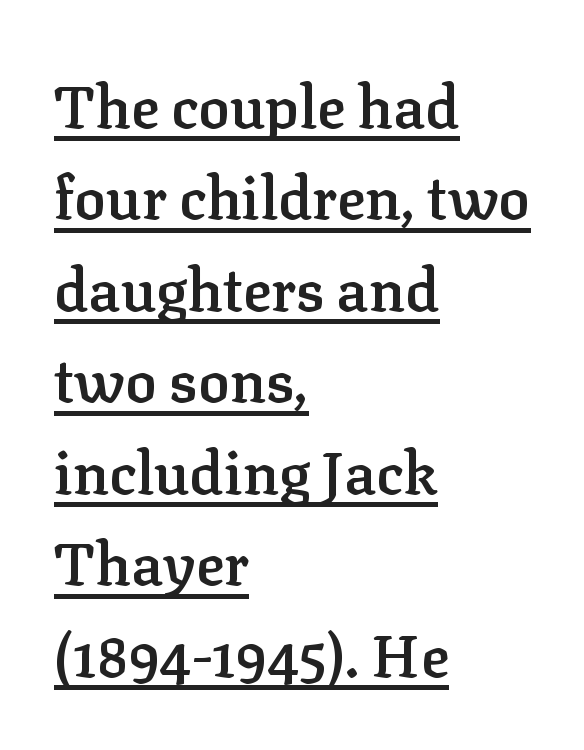
Q: Is the text bold? A: Semi-bold.
Q: Is the text italic (slanted)? A: No, it is upright.
Q: Is the typeface a serif or a sans-serif typeface? A: Serif.
Q: Is the text underlined? A: Yes.
Q: How is the paragraph aligned? A: Left-aligned.
Q: Is the spacing between letters normal or unusually wide? A: Normal.
Q: Is the spacing between lines tight, normal or loose? A: Normal.
Q: Width (condensed, normal, or wide)? A: Normal.
Q: Stroke contrast? A: Low.
Q: x-height? A: Medium.
Q: Monospaced? A: No.
